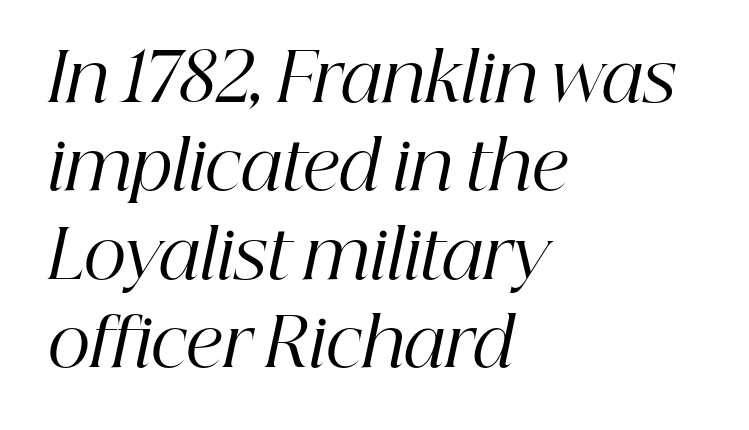
Think standard paragraph weight, or any step lighter than that. Compared with a centered layout, this one pins lines to the left instead. The leading is moderate, giving the passage an even texture. Little horizontal feet cap the strokes, marking this as serif type.
